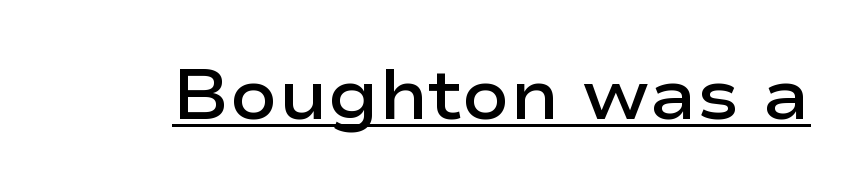
Q: Is the text bold? A: Semi-bold.
Q: Is the text italic (slanted)? A: No, it is upright.
Q: Is the typeface a serif or a sans-serif typeface? A: Sans-serif.
Q: Is the text underlined? A: Yes.
Q: Is the spacing between letters normal or unusually wide? A: Normal.
Q: Width (condensed, normal, or wide)? A: Wide.
Q: Stroke contrast? A: Low.
Q: x-height? A: Medium.
Q: Monospaced? A: No.
